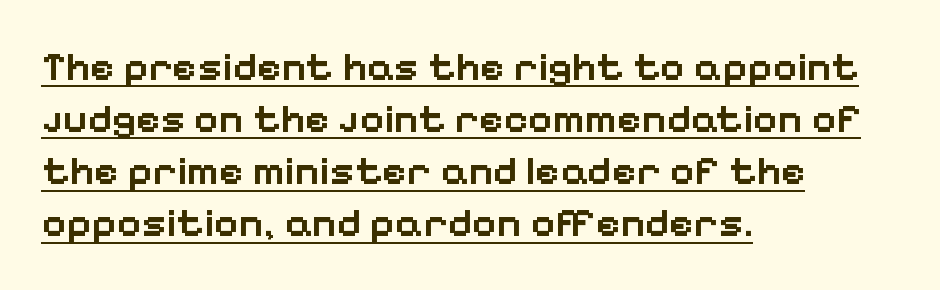
The image shows 42 px semibold sans-serif type, upright; set left-aligned, line spacing 1.24x, normal letter spacing, underlined; low stroke contrast and a medium x-height.
